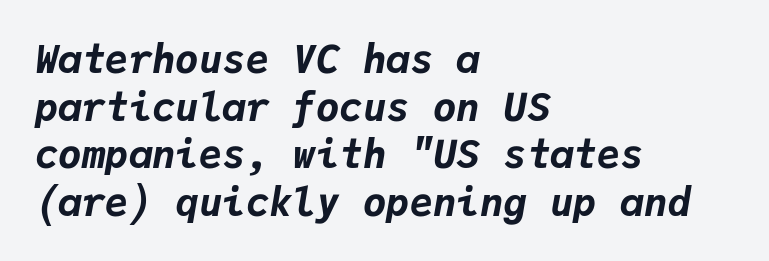
Does extra space separate the letters? No, they use regular spacing. The letters are slanted; this is an italic face. Line beginnings align vertically; line endings do not. Here the designer chose a console-style face with uniform glyph widths.
